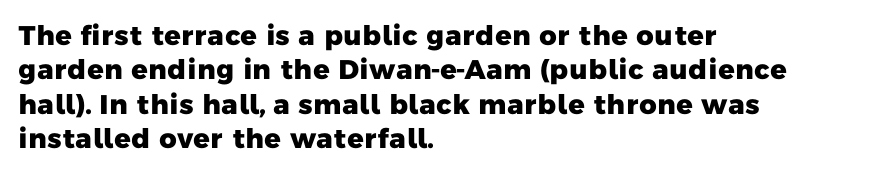
The image shows 27 px bold type; set left-aligned, normal line spacing (1.27x), normal letter spacing, not underlined.
